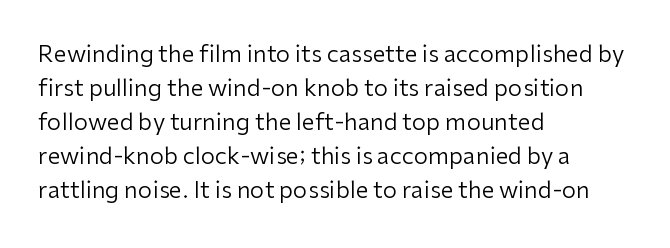
Q: Is the text bold? A: No.
Q: Is the text italic (slanted)? A: No, it is upright.
Q: Is the text underlined? A: No.
Q: How is the paragraph aligned? A: Left-aligned.
Q: Is the spacing between letters normal or unusually wide? A: Normal.
Q: Is the spacing between lines tight, normal or loose? A: Normal.
